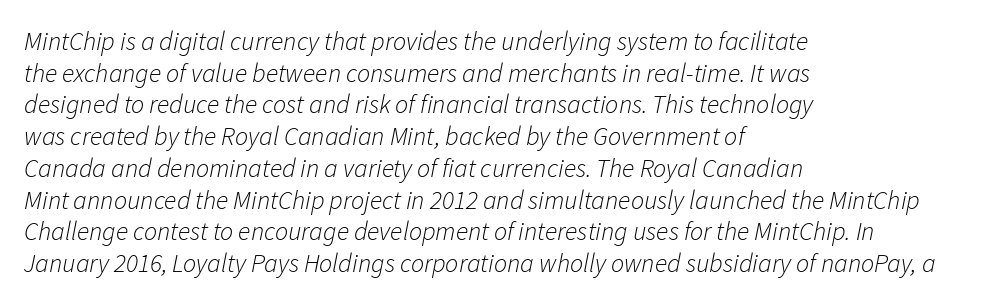
The image shows 26 px text type, italic (leaning right); set left-aligned, line spacing 1.22x, normal letter spacing, not underlined.
